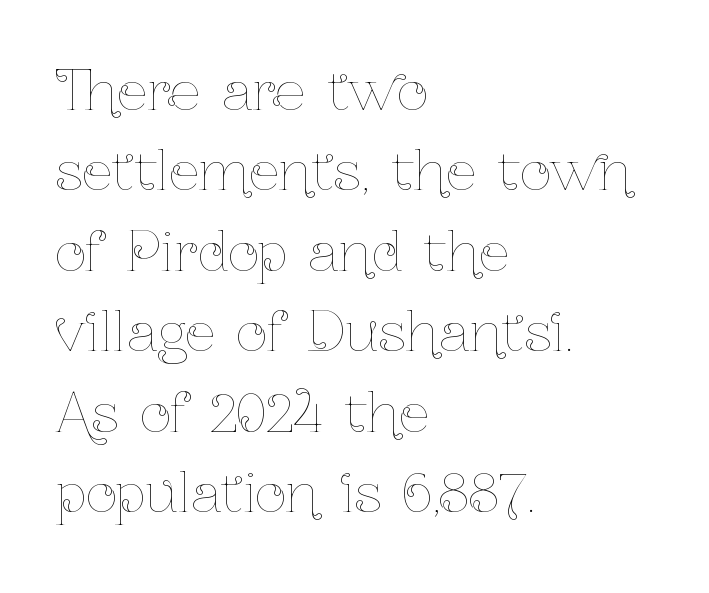
The image shows 54 px thin, condensed type, upright; set left-aligned, normal line spacing (1.49x), normal letter spacing, not underlined; low stroke contrast and a medium x-height.
